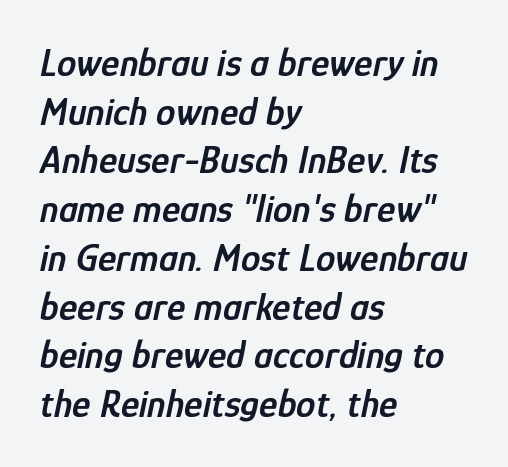
I'd describe the lettering as semibold — firm but not a full bold. The glyphs are unaccompanied by any horizontal stroke below them. Is the block centered? No — it sits flush against the left margin. The face used here is rendered with its standard letterfit.
